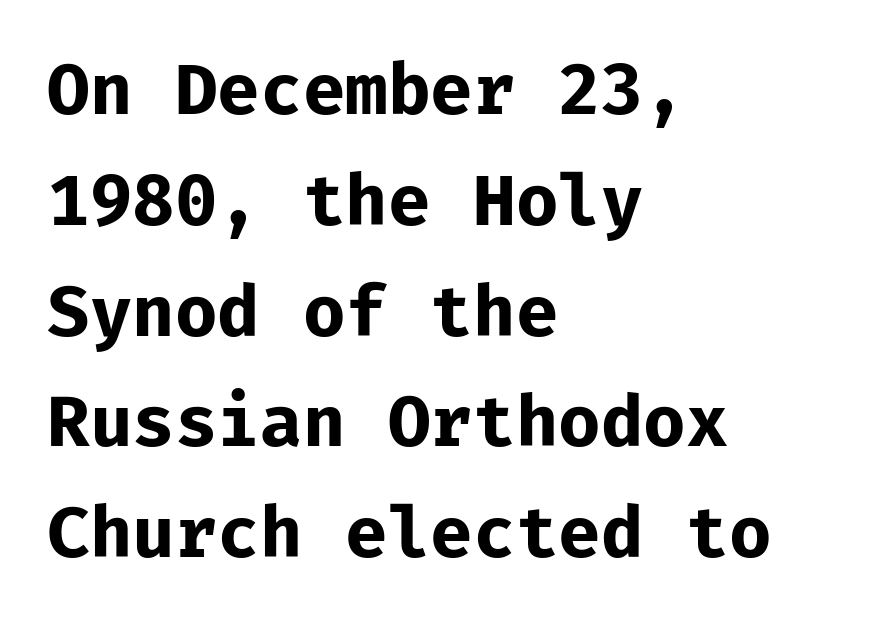
The image shows 71 px bold sans-serif type, upright, monospaced; set left-aligned, normal line spacing (1.56x), normal letter spacing, not underlined; low stroke contrast and a medium x-height.
